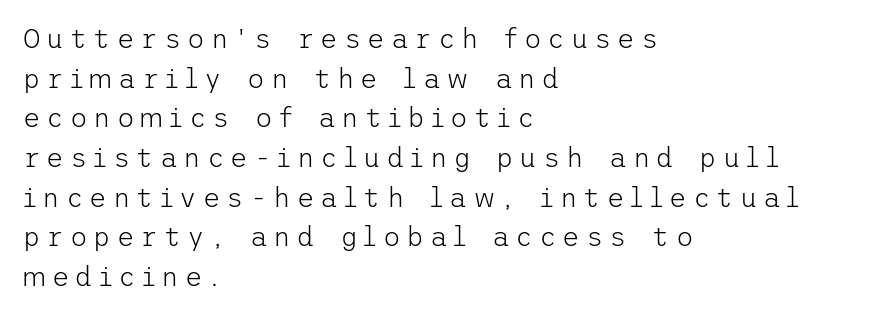
The image shows 27 px text type, upright; set left-aligned, normal line spacing (1.47x), unusually wide letter spacing (+0.22 em), not underlined.
